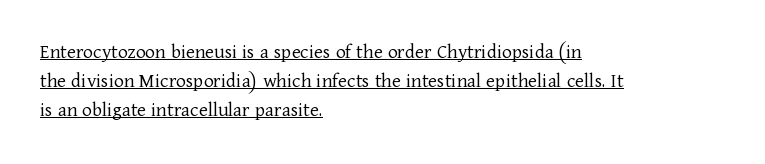
{"italic": "no", "bold": "no", "underline": "yes", "align": "left", "line_spacing": "normal", "line_spacing_ratio": 1.39, "letter_spacing": "normal", "letter_spacing_em": 0.0, "glyph_px": 21}
